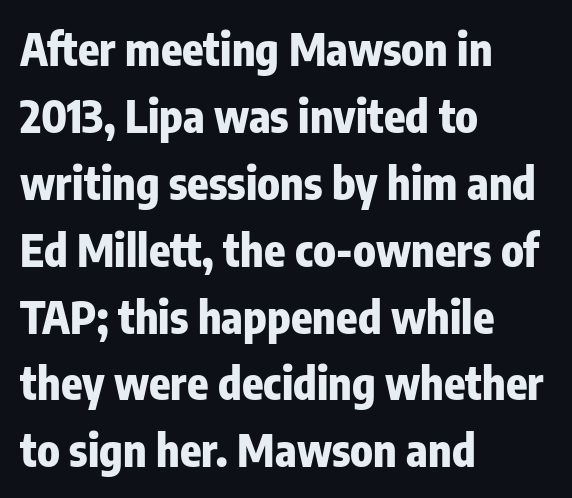
Q: Is the text bold? A: Yes.
Q: Is the text italic (slanted)? A: No, it is upright.
Q: Is the typeface a serif or a sans-serif typeface? A: Sans-serif.
Q: Is the text underlined? A: No.
Q: How is the paragraph aligned? A: Left-aligned.
Q: Is the spacing between letters normal or unusually wide? A: Normal.
Q: Is the spacing between lines tight, normal or loose? A: Normal.
Q: Width (condensed, normal, or wide)? A: Condensed.
Q: Stroke contrast? A: Low.
Q: x-height? A: Medium.
Q: Monospaced? A: No.
